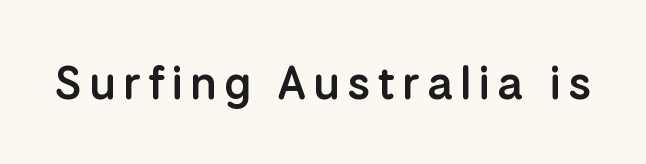
{"serif": "no", "italic": "no", "bold": "semi", "weight": "semibold", "width": "normal", "stroke_contrast": "low", "x_height": "medium", "monospaced": "no", "underline": "no", "glyph_px": 46}
